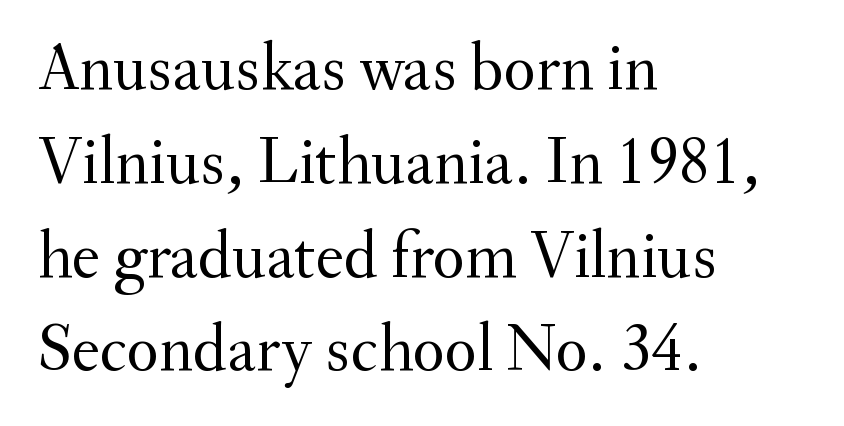
{"serif": "yes", "italic": "no", "bold": "no", "weight": "regular", "width": "normal", "stroke_contrast": "medium", "x_height": "small", "monospaced": "no", "underline": "no", "align": "left", "line_spacing": "normal", "line_spacing_ratio": 1.4, "letter_spacing": "normal", "letter_spacing_em": 0.0, "glyph_px": 67}
